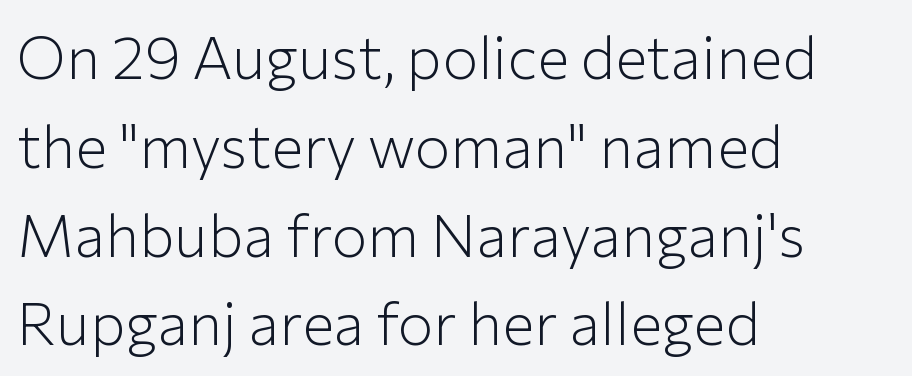
{"serif": "no", "italic": "no", "bold": "no", "weight": "light", "width": "normal", "stroke_contrast": "low", "x_height": "medium", "monospaced": "no", "underline": "no", "align": "left", "line_spacing": "normal", "line_spacing_ratio": 1.48, "letter_spacing": "normal", "letter_spacing_em": 0.0, "glyph_px": 60}
